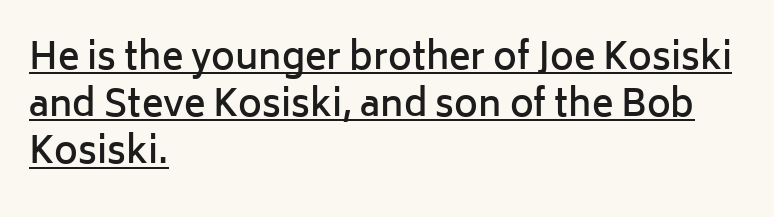
{"serif": "no", "italic": "no", "bold": "semi", "weight": "semibold", "width": "normal", "stroke_contrast": "low", "x_height": "medium", "monospaced": "no", "underline": "yes", "align": "left", "line_spacing": "normal", "line_spacing_ratio": 1.31, "letter_spacing": "normal", "letter_spacing_em": 0.0, "glyph_px": 36}
